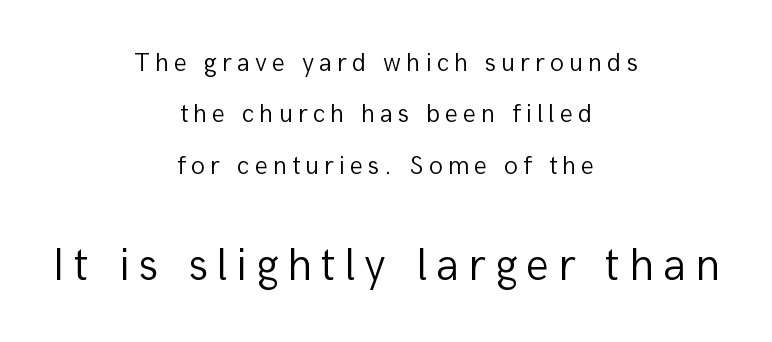
Caption: face not bold, strokes unweighted. The rendering shows plain stroke endings on the letterforms — a sans-serif design. The typesetter chose a symmetrical, centered arrangement here. The space beneath each line is pristine and unruled.
